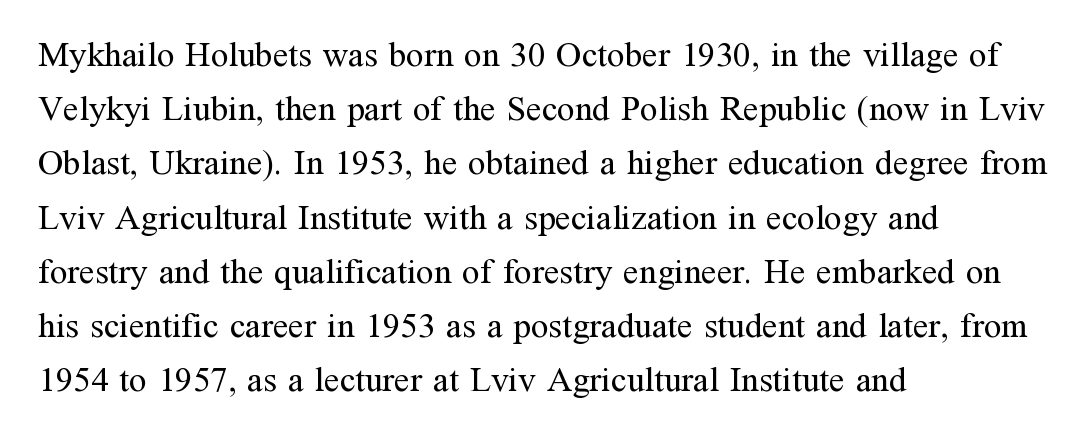
The image shows 35 px regular-weight serif type, upright; set left-aligned, normal line spacing (1.55x), normal letter spacing, not underlined; medium stroke contrast and a medium x-height.
